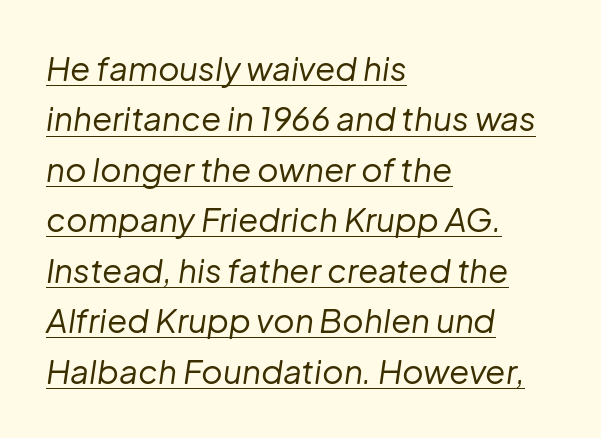
Q: Is the text bold? A: No.
Q: Is the text italic (slanted)? A: Yes, it leans right by about 8 degrees.
Q: Is the text underlined? A: Yes.
Q: How is the paragraph aligned? A: Left-aligned.
Q: Is the spacing between letters normal or unusually wide? A: Normal.
Q: Is the spacing between lines tight, normal or loose? A: Normal.
Q: Width (condensed, normal, or wide)? A: Normal.
Q: Stroke contrast? A: Low.
Q: x-height? A: Medium.
Q: Monospaced? A: No.
